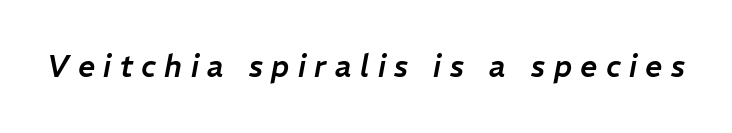
Q: Is the text italic (slanted)? A: Yes, it leans right by about 11 degrees.
Q: Is the text underlined? A: No.
Q: Is the spacing between letters normal or unusually wide? A: Unusually wide.
Q: Width (condensed, normal, or wide)? A: Normal.
Q: Stroke contrast? A: Low.
Q: x-height? A: Medium.
Q: Monospaced? A: No.
